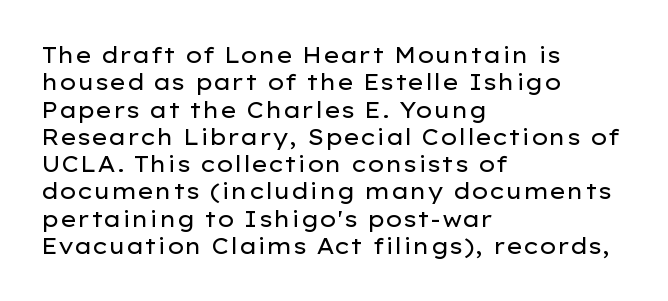
Q: Is the text bold? A: No.
Q: Is the text italic (slanted)? A: No, it is upright.
Q: Is the text underlined? A: No.
Q: How is the paragraph aligned? A: Left-aligned.
Q: Is the spacing between letters normal or unusually wide? A: Normal.
